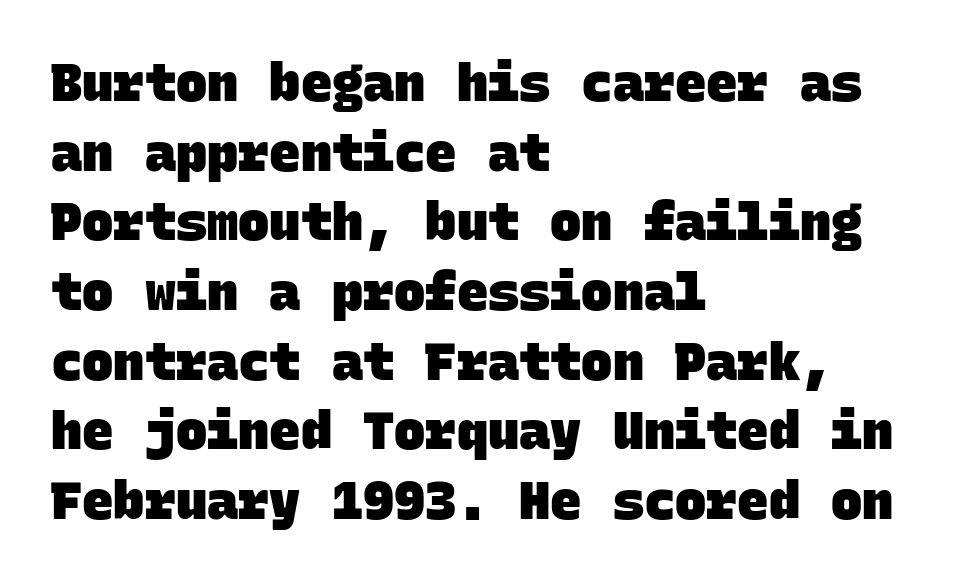
Q: Is the text bold? A: Yes.
Q: Is the typeface a serif or a sans-serif typeface? A: Sans-serif.
Q: Is the text underlined? A: No.
Q: How is the paragraph aligned? A: Left-aligned.
Q: Is the spacing between letters normal or unusually wide? A: Normal.
Q: Is the spacing between lines tight, normal or loose? A: Normal.
Q: Width (condensed, normal, or wide)? A: Normal.
Q: Stroke contrast? A: Low.
Q: x-height? A: Large.
Q: Monospaced? A: Yes.
